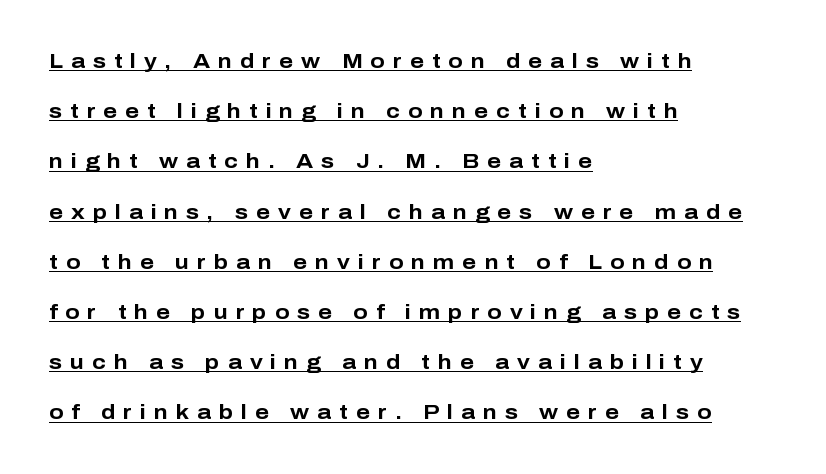
The image shows 21 px bold type, upright; set left-aligned, loose line spacing (2.39x), unusually wide letter spacing (+0.38 em), underlined.
